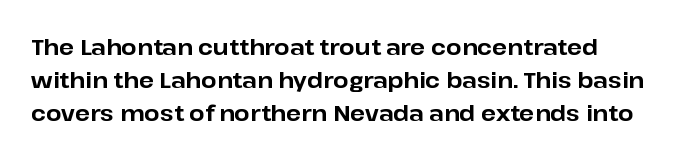
{"italic": "no", "bold": "yes", "underline": "no", "align": "left", "line_spacing": "normal", "line_spacing_ratio": 1.5, "letter_spacing": "normal", "letter_spacing_em": 0.0, "glyph_px": 22}
